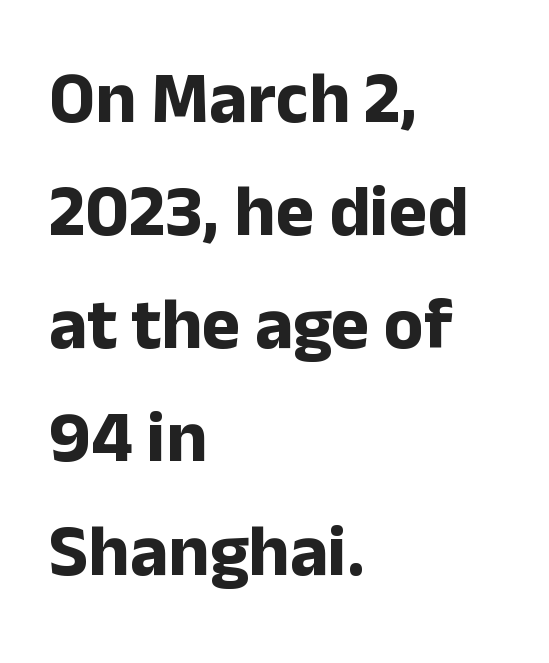
Short and long lines alike share a common starting point at left. A typesetter would mark this as roman, not italic. I'd call this a sans setting — the letters go barefoot. There is no visible air inserted between adjacent glyphs. The characters look thick and weighty, a clear bold. The passage shown is not underscored anywhere.
